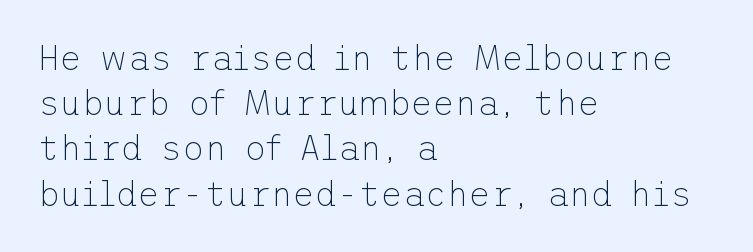
The lettering holds an erect, upright posture throughout. The typesetter chose a ragged-right arrangement here. On a weight scale, this lands at 450 or below. Successive baselines arrive at the customary interval. Unlike a traditional serif, this face leaves its strokes unadorned. The horizontal fit of the characters is conventional and even.
